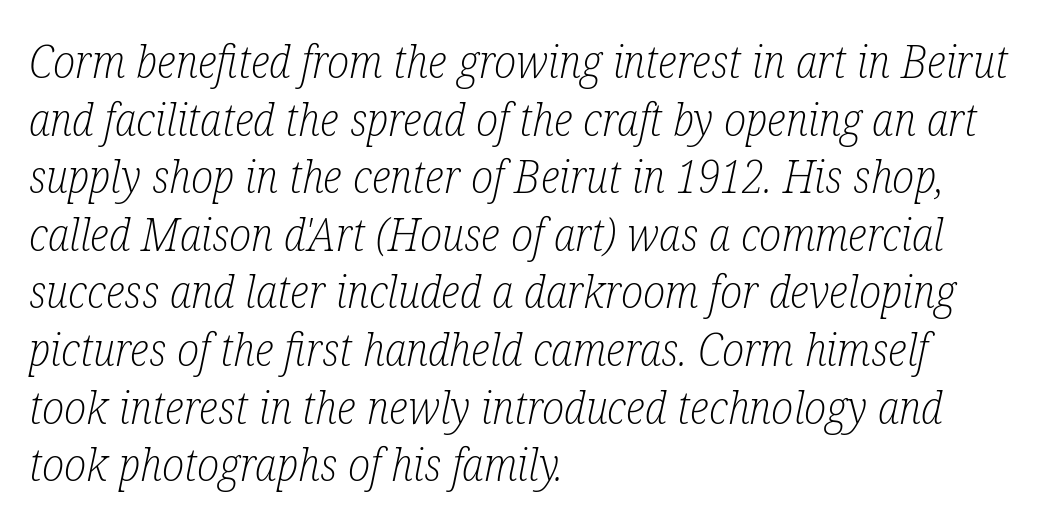
Q: Is the text bold? A: No.
Q: Is the text italic (slanted)? A: Yes, it leans right by about 12 degrees.
Q: Is the typeface a serif or a sans-serif typeface? A: Serif.
Q: Is the text underlined? A: No.
Q: How is the paragraph aligned? A: Left-aligned.
Q: Is the spacing between letters normal or unusually wide? A: Normal.
Q: Is the spacing between lines tight, normal or loose? A: Normal.
Q: Width (condensed, normal, or wide)? A: Condensed.
Q: Stroke contrast? A: Low.
Q: x-height? A: Medium.
Q: Monospaced? A: No.
